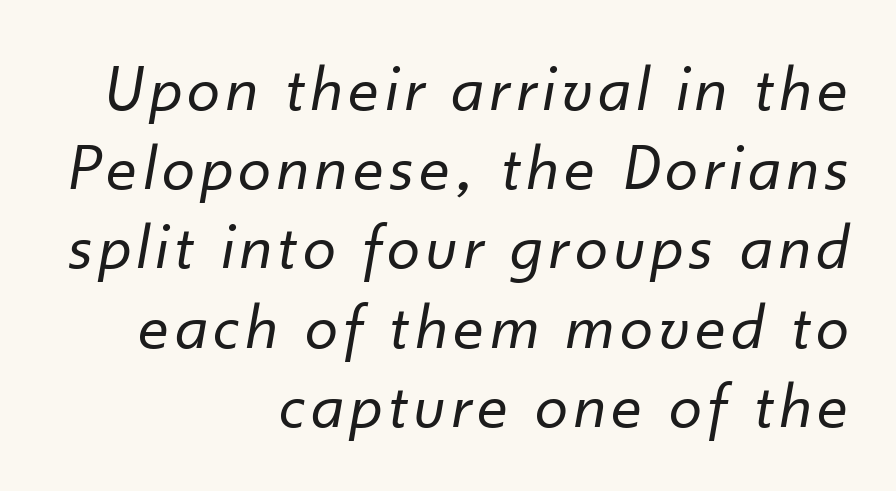
The space beneath each line is pristine and unruled. Notice how the stems are inclined rather than vertical — that's the hallmark of italics. The face used here is proportionally spaced, like ordinary book or web type. Where is the straight margin? On the right. These glyphs show unthickened strokes, regular width or finer.
